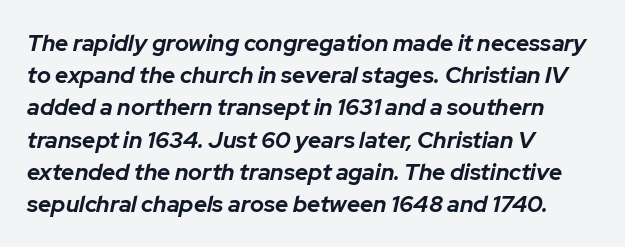
Vertical spacing — default. Has an underline been added? It has not. The tracking reads as untouched default to a designer's eye. The glyphs have the mass of a bold cut. Is the type slanted? Yes — the strokes lean at a clear angle.
